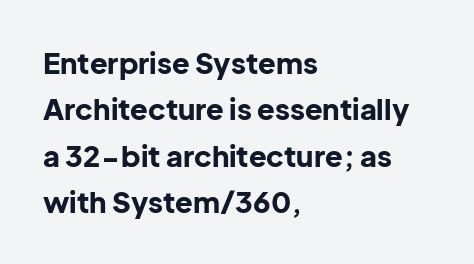
The image shows 29 px bold sans-serif type, upright; set left-aligned, normal line spacing (1.6x), normal letter spacing, not underlined; low stroke contrast and a medium x-height.
